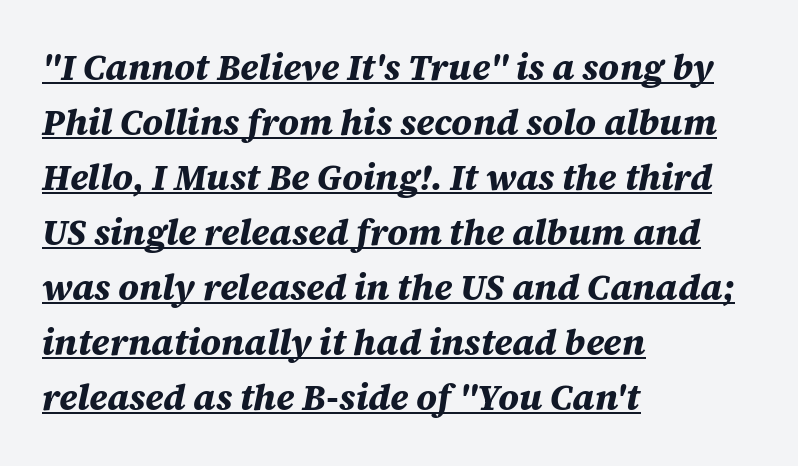
Whoever set this chose a conventional vertical rhythm. Would a proofreader flag this as italicized? Yes. These words are printed bold, with thick strokes throughout. The rendering uses natural spacing where letterforms have individual widths.
